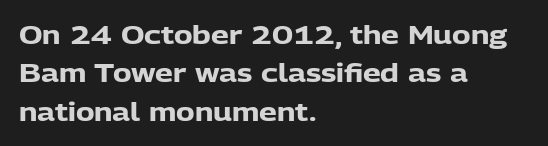
The image shows 25 px bold type, upright; set left-aligned, normal line spacing (1.54x), normal letter spacing, not underlined.
